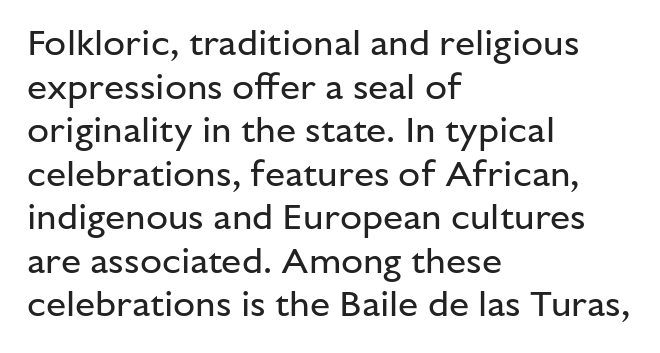
The image shows 36 px regular-weight sans-serif type, upright; set left-aligned, line spacing 1.21x, normal letter spacing, not underlined; low stroke contrast and a medium x-height.
